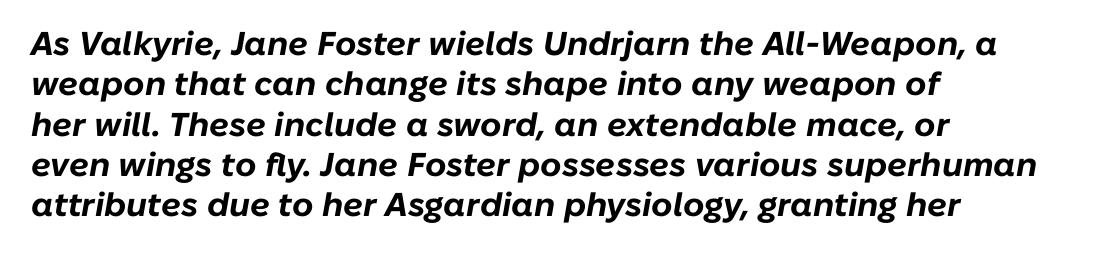
Unmarked baselines from the first word to the last. The passage shown is typed in a proportional face where columns would drift. These lines stack with their left ends in a neat column. The letterforms sit shoulder to shoulder at normal distance. Heft: maximum for text — a bold.
